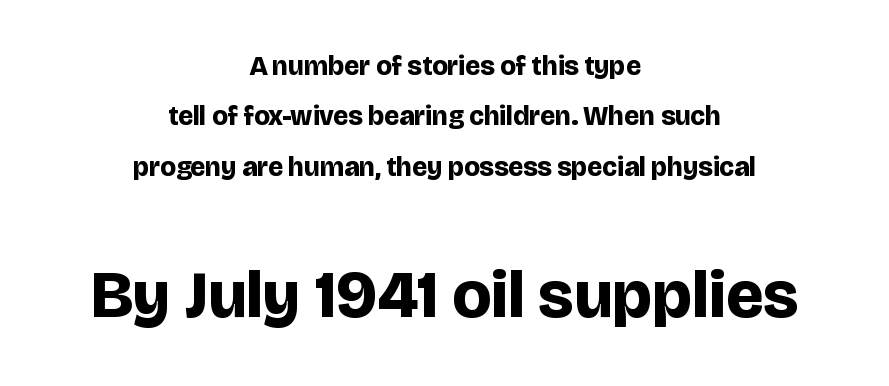
{"serif": "no", "italic": "no", "bold": "yes", "weight": "bold", "width": "normal", "stroke_contrast": "low", "x_height": "large", "monospaced": "no", "underline": "no", "align": "center", "line_spacing_ratio": 1.87, "letter_spacing": "normal", "letter_spacing_em": 0.0, "larger_block": "second", "size_ratio": 2.48, "glyph_px": 67}
